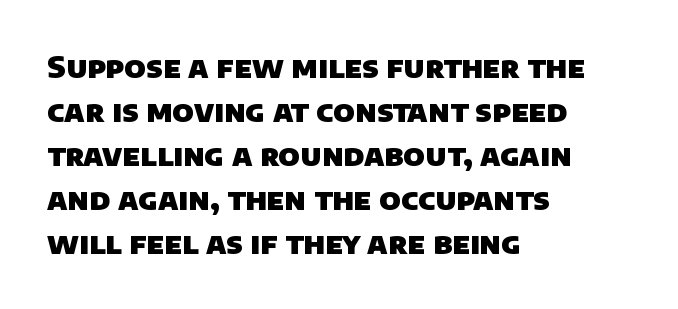
The image shows 30 px heavy sans-serif type; set left-aligned, normal line spacing (1.47x), normal letter spacing, not underlined; low stroke contrast and a large x-height.
